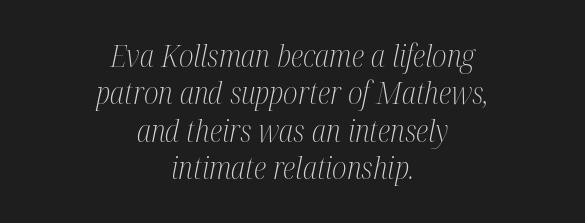
The paragraph has two soft edges and a firm central axis. Weight: not bold — regular or lighter. The axis of the letterforms is tilted away from vertical. Little horizontal feet cap the strokes, marking this as serif type. Only glyphs here, with clear space below each row. Inter-character spacing is left at the font's built-in metrics.
